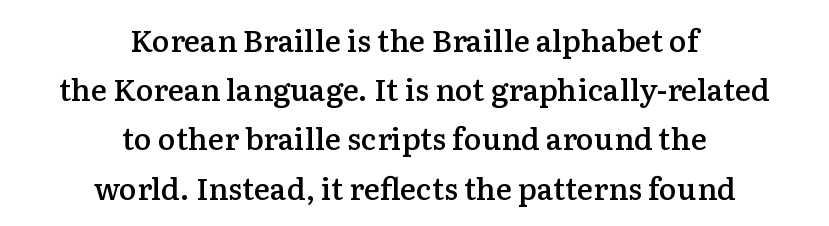
{"serif": "yes", "italic": "no", "bold": "semi", "weight": "semibold", "width": "normal", "stroke_contrast": "low", "x_height": "medium", "monospaced": "no", "underline": "no", "align": "center", "line_spacing": "normal", "line_spacing_ratio": 1.64, "letter_spacing": "normal", "letter_spacing_em": 0.0, "glyph_px": 30}
